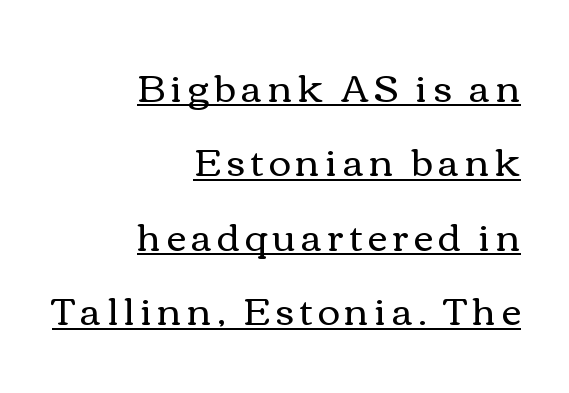
Varying glyph widths throughout — classic text-font behaviour. The words here are underlined. Which margin do the lines hug? The right one — the left edge is uneven. Nothing heavy about these letters — not bold at all. You can tell it's not italic because the verticals are truly vertical.
